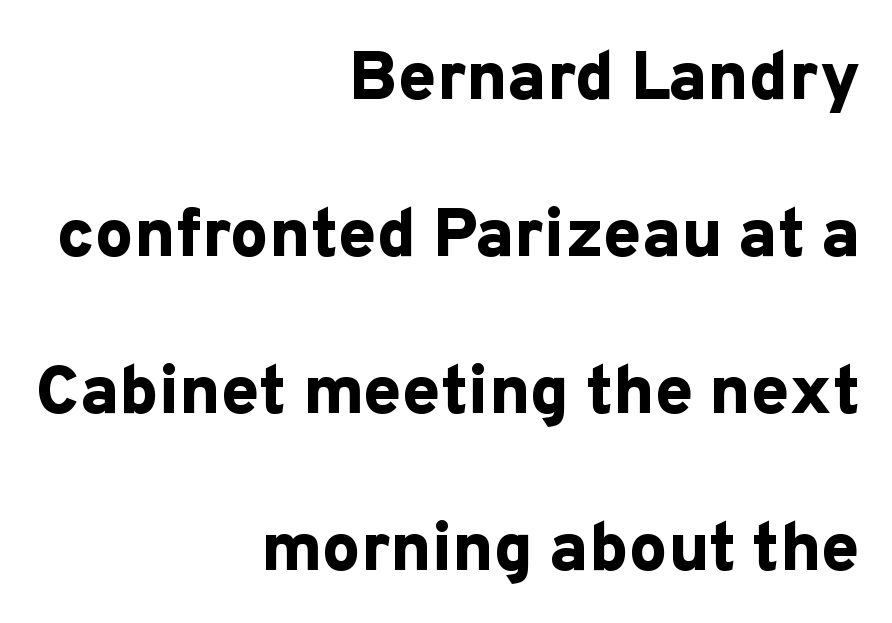
Q: Is the text bold? A: Yes.
Q: Is the text italic (slanted)? A: No, it is upright.
Q: Is the typeface a serif or a sans-serif typeface? A: Sans-serif.
Q: Is the text underlined? A: No.
Q: How is the paragraph aligned? A: Right-aligned.
Q: Is the spacing between letters normal or unusually wide? A: Normal.
Q: Is the spacing between lines tight, normal or loose? A: Loose.
Q: Width (condensed, normal, or wide)? A: Normal.
Q: Stroke contrast? A: Low.
Q: x-height? A: Medium.
Q: Monospaced? A: No.
